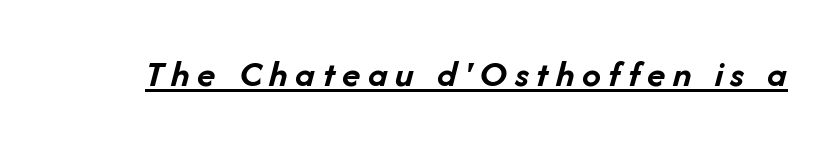
Q: Is the text bold? A: Yes.
Q: Is the text italic (slanted)? A: Yes, it leans right by about 14 degrees.
Q: Is the text underlined? A: Yes.
Q: Is the spacing between letters normal or unusually wide? A: Unusually wide.
Q: Width (condensed, normal, or wide)? A: Normal.
Q: Stroke contrast? A: Low.
Q: x-height? A: Medium.
Q: Monospaced? A: No.
